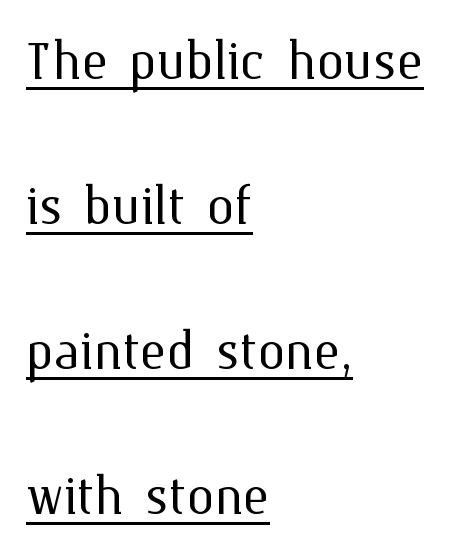
Q: Is the text bold? A: No.
Q: Is the text italic (slanted)? A: No, it is upright.
Q: Is the text underlined? A: Yes.
Q: How is the paragraph aligned? A: Left-aligned.
Q: Is the spacing between letters normal or unusually wide? A: Normal.
Q: Is the spacing between lines tight, normal or loose? A: Loose.
Q: Width (condensed, normal, or wide)? A: Normal.
Q: Stroke contrast? A: Medium.
Q: x-height? A: Medium.
Q: Monospaced? A: No.
